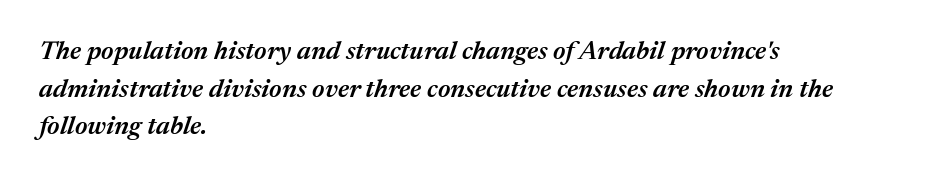
{"italic": "yes", "lean": "right", "slant_degrees": 17, "bold": "semi", "underline": "no", "align": "left", "line_spacing": "normal", "line_spacing_ratio": 1.45, "letter_spacing": "normal", "letter_spacing_em": 0.0, "glyph_px": 26}
